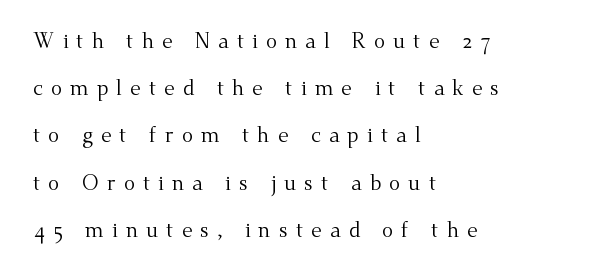
Ordinary non-slanted type is in use. Teacher's note: observe the even left margin — that is flush-left alignment. Glyph-to-glyph distance is far greater than everyday printed text. Is the stroke heavy? The answer is a plain regular-or-lighter.
